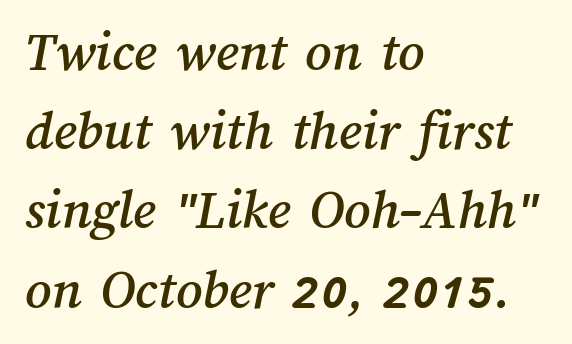
Evenly set lines give the paragraph a standard silhouette. Anything drawn beneath the words? Only blank space. Spacing verdict: proportional, widths tailored to each character. The compositor pushed each line to the left boundary. This rendering leaves character spacing at its baseline value.
